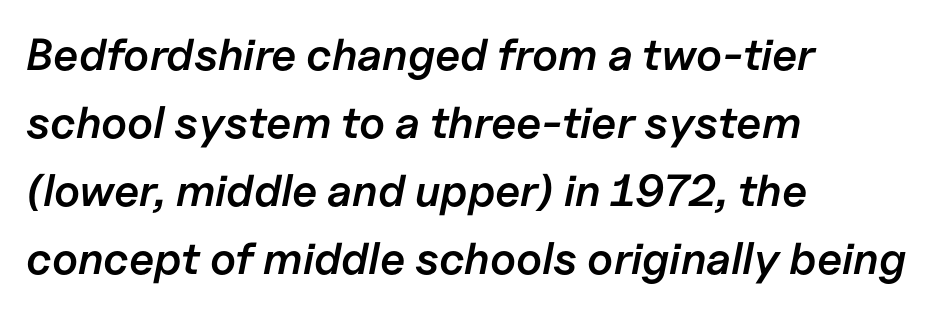
Leftover space on each line is placed entirely after the last word. Notice the strokes are somewhat thickened but not fully heavy: this is a semibold. The rendering keeps characters at their native spacing. If you drew a line through each stem, it would be angled. The letters advance in unequal steps, a hallmark of proportional type.
